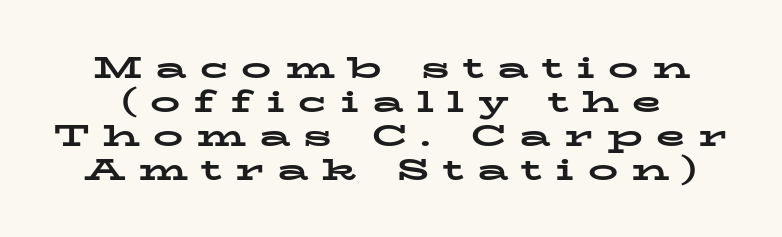
Q: Is the text bold? A: Yes.
Q: Is the text italic (slanted)? A: No, it is upright.
Q: Is the typeface a serif or a sans-serif typeface? A: Serif.
Q: Is the text underlined? A: No.
Q: Is the spacing between letters normal or unusually wide? A: Unusually wide.
Q: Is the spacing between lines tight, normal or loose? A: Tight.
Q: Width (condensed, normal, or wide)? A: Wide.
Q: Stroke contrast? A: Low.
Q: x-height? A: Medium.
Q: Monospaced? A: No.
